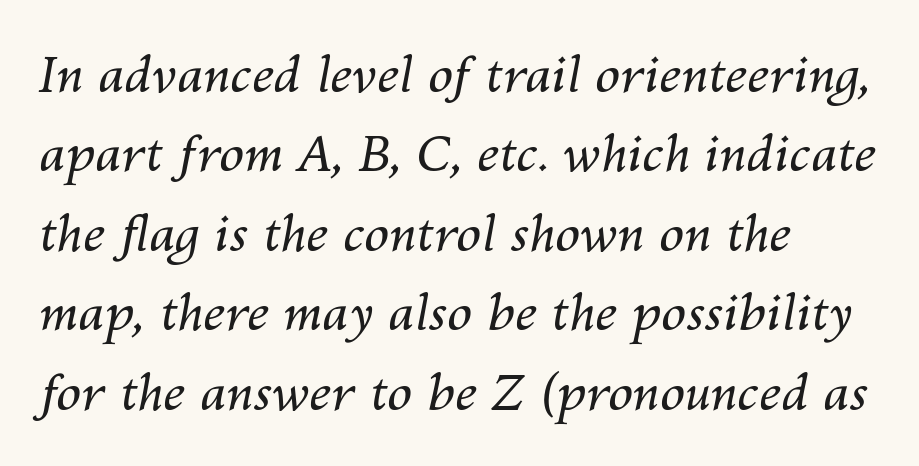
{"italic": "yes", "lean": "right", "slant_degrees": 10, "bold": "no", "weight": "regular", "width": "normal", "stroke_contrast": "medium", "x_height": "medium", "monospaced": "no", "underline": "no", "align": "left", "line_spacing": "normal", "line_spacing_ratio": 1.59, "letter_spacing": "normal", "letter_spacing_em": 0.0, "glyph_px": 50}
